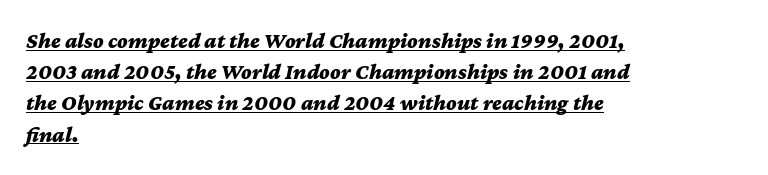
{"italic": "yes", "lean": "right", "slant_degrees": 12, "bold": "yes", "underline": "yes", "align": "left", "line_spacing": "normal", "line_spacing_ratio": 1.42, "letter_spacing": "normal", "letter_spacing_em": 0.0, "glyph_px": 22}
